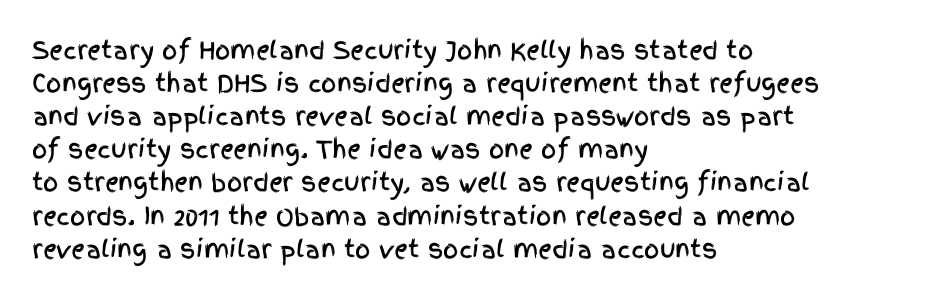
Q: Is the text italic (slanted)? A: No, it is upright.
Q: Is the text underlined? A: No.
Q: How is the paragraph aligned? A: Left-aligned.
Q: Is the spacing between letters normal or unusually wide? A: Normal.
Q: Is the spacing between lines tight, normal or loose? A: Normal.
